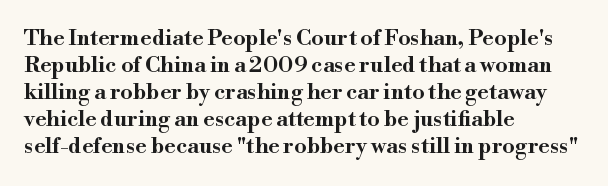
Q: Is the text italic (slanted)? A: No, it is upright.
Q: Is the text underlined? A: No.
Q: How is the paragraph aligned? A: Left-aligned.
Q: Is the spacing between letters normal or unusually wide? A: Normal.
